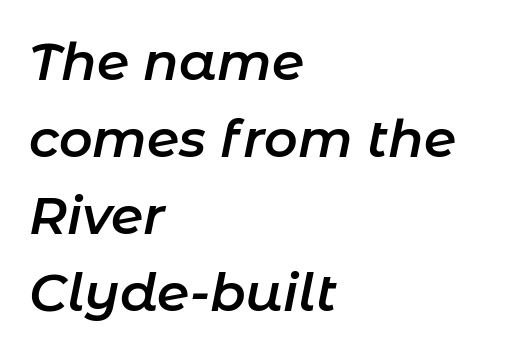
Characters are canted at an angle relative to the baseline's perpendicular. These lines stack with their left ends in a neat column. The glyphs are unaccompanied by any horizontal stroke below them. The rendering uses a moderate line-height, typical for paragraphs. Spacing verdict: proportional, widths tailored to each character. This sample uses plain, unmodified letter spacing.
